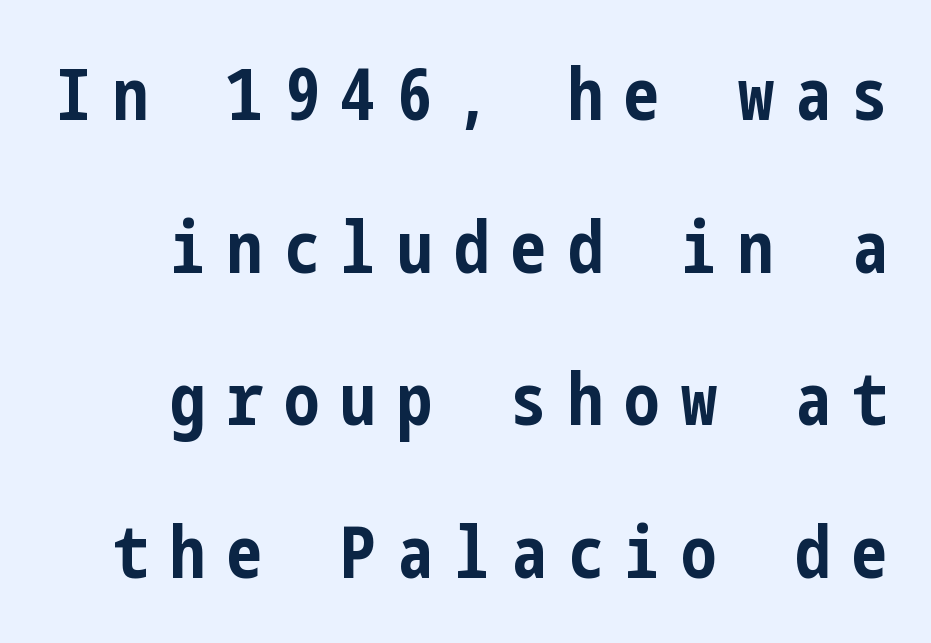
Upright lettering throughout. The gap between lines stays unmarked. If you measured baseline to baseline, you'd find a long distance. Glyph-to-glyph distance is far greater than everyday printed text.
